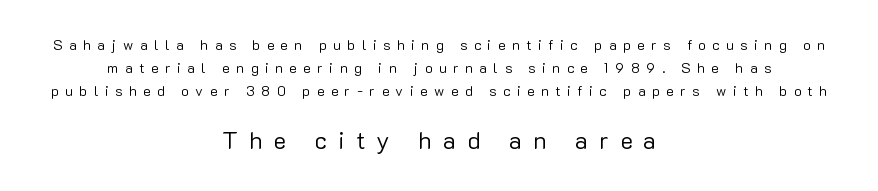
Q: Is the text bold? A: No.
Q: Is the text italic (slanted)? A: No, it is upright.
Q: Is the text underlined? A: No.
Q: How is the paragraph aligned? A: Centered.
Q: Is the spacing between letters normal or unusually wide? A: Unusually wide.
Q: Is the spacing between lines tight, normal or loose? A: Normal.
Q: Which block of text is set in a larger size, the first (top) or the second (bottom)? A: The second (bottom) one.
